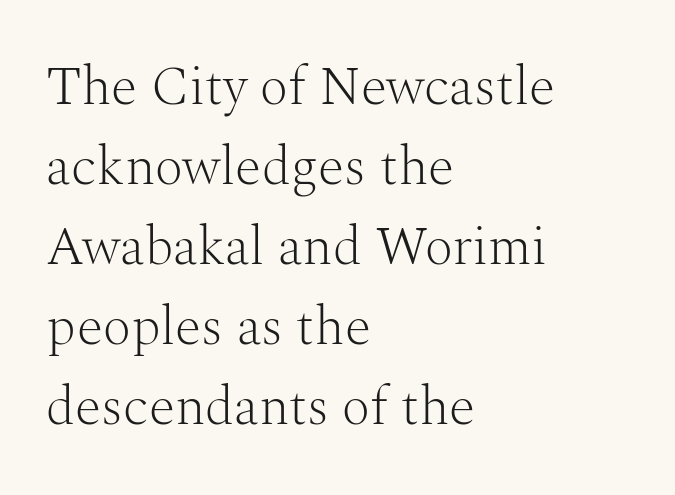
Q: Is the text bold? A: No.
Q: Is the text italic (slanted)? A: No, it is upright.
Q: Is the typeface a serif or a sans-serif typeface? A: Serif.
Q: Is the text underlined? A: No.
Q: How is the paragraph aligned? A: Left-aligned.
Q: Is the spacing between letters normal or unusually wide? A: Normal.
Q: Is the spacing between lines tight, normal or loose? A: Normal.
Q: Width (condensed, normal, or wide)? A: Normal.
Q: Stroke contrast? A: Medium.
Q: x-height? A: Medium.
Q: Monospaced? A: No.
